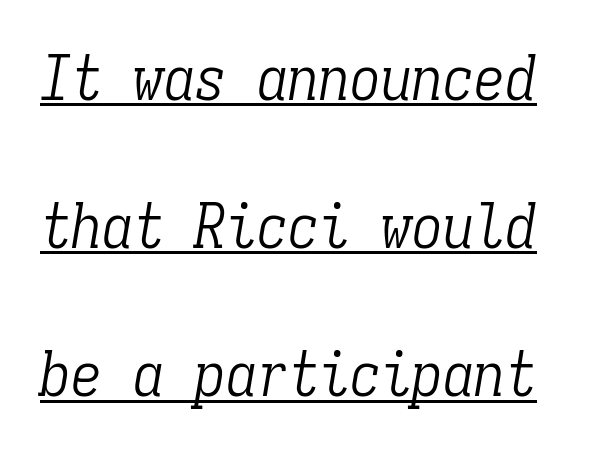
Q: Is the text bold? A: No.
Q: Is the text italic (slanted)? A: Yes, it leans right by about 9 degrees.
Q: Is the typeface a serif or a sans-serif typeface? A: Serif.
Q: Is the text underlined? A: Yes.
Q: Is the spacing between letters normal or unusually wide? A: Normal.
Q: Is the spacing between lines tight, normal or loose? A: Loose.
Q: Width (condensed, normal, or wide)? A: Condensed.
Q: Stroke contrast? A: Low.
Q: x-height? A: Medium.
Q: Monospaced? A: Yes.
